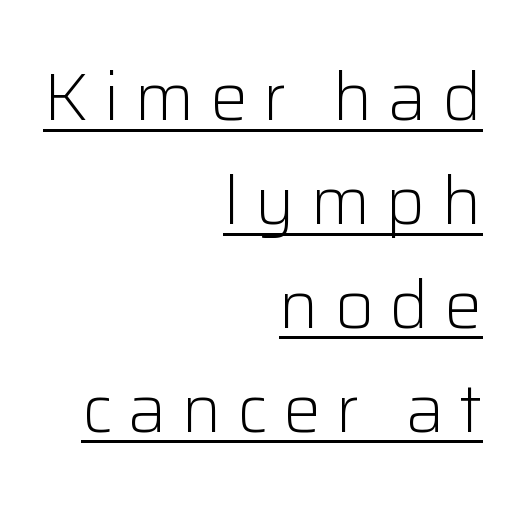
{"serif": "no", "italic": "no", "bold": "no", "weight": "light", "width": "normal", "stroke_contrast": "low", "x_height": "medium", "monospaced": "no", "underline": "yes", "align": "right", "line_spacing": "normal", "line_spacing_ratio": 1.55, "letter_spacing": "wide", "letter_spacing_em": 0.23, "glyph_px": 67}
